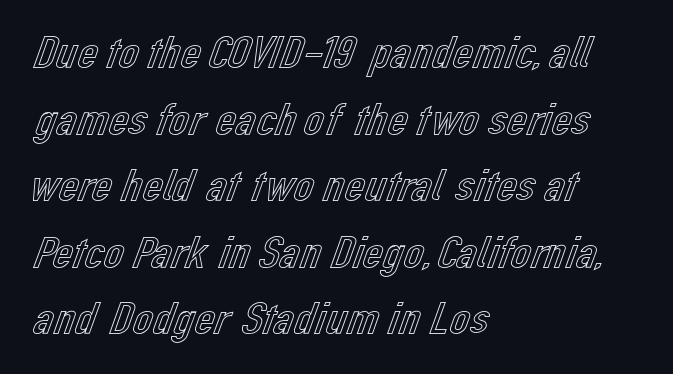
The image shows 45 px text type; set left-aligned, normal line spacing (1.48x), normal letter spacing, not underlined; a medium x-height.
